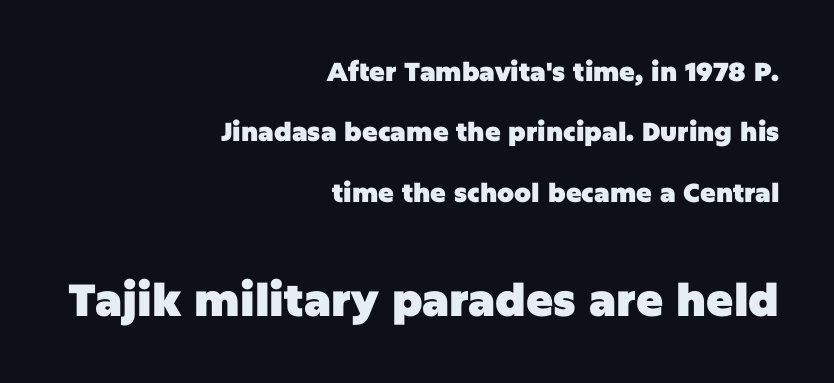
The image shows 45 px heavy sans-serif type, upright; set right-aligned, loose line spacing (2.32x), normal letter spacing, not underlined; the second (bottom) block is 1.73x larger; low stroke contrast and a large x-height.
